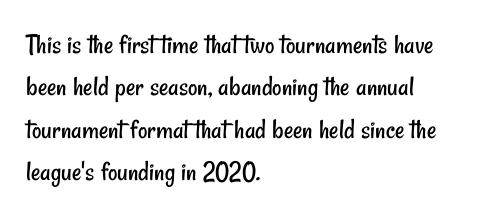
{"serif": "no", "bold": "no", "weight": "regular", "width": "condensed", "stroke_contrast": "low", "x_height": "small", "monospaced": "no", "underline": "no", "align": "left", "line_spacing": "normal", "line_spacing_ratio": 1.46, "letter_spacing": "normal", "letter_spacing_em": 0.0, "glyph_px": 29}
